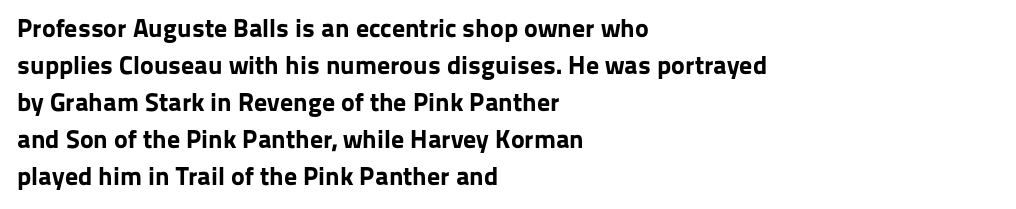
The image shows 26 px bold type, upright; set left-aligned, normal line spacing (1.42x), normal letter spacing, not underlined.
